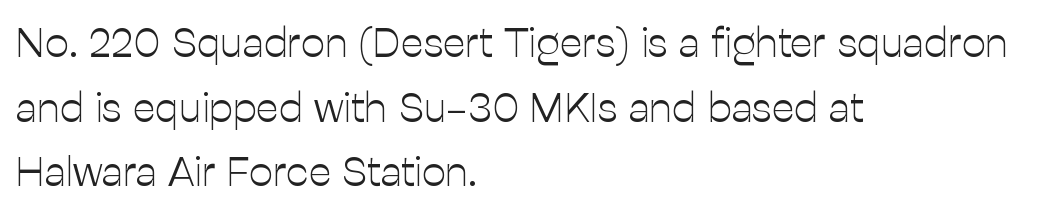
Q: Is the text bold? A: No.
Q: Is the text italic (slanted)? A: No, it is upright.
Q: Is the typeface a serif or a sans-serif typeface? A: Sans-serif.
Q: Is the text underlined? A: No.
Q: How is the paragraph aligned? A: Left-aligned.
Q: Is the spacing between letters normal or unusually wide? A: Normal.
Q: Is the spacing between lines tight, normal or loose? A: Normal.
Q: Width (condensed, normal, or wide)? A: Normal.
Q: Stroke contrast? A: Low.
Q: x-height? A: Medium.
Q: Monospaced? A: No.
